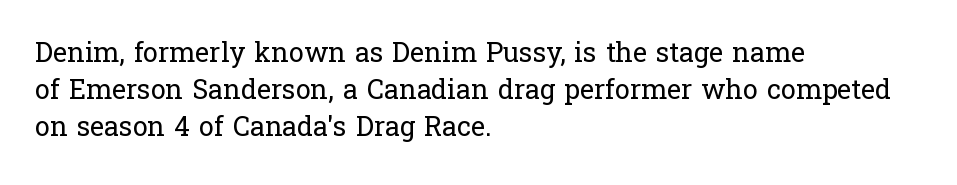
The image shows 27 px text type, upright; set left-aligned, normal line spacing (1.37x), normal letter spacing, not underlined.
